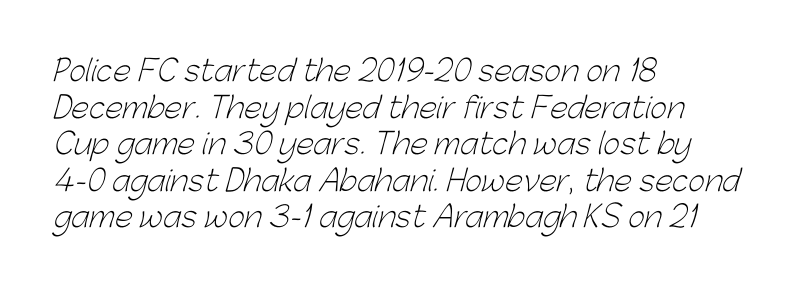
Q: Is the text bold? A: No.
Q: Is the typeface a serif or a sans-serif typeface? A: Sans-serif.
Q: Is the text underlined? A: No.
Q: How is the paragraph aligned? A: Left-aligned.
Q: Is the spacing between letters normal or unusually wide? A: Normal.
Q: Is the spacing between lines tight, normal or loose? A: Normal.
Q: Width (condensed, normal, or wide)? A: Normal.
Q: Stroke contrast? A: Low.
Q: x-height? A: Medium.
Q: Monospaced? A: No.
